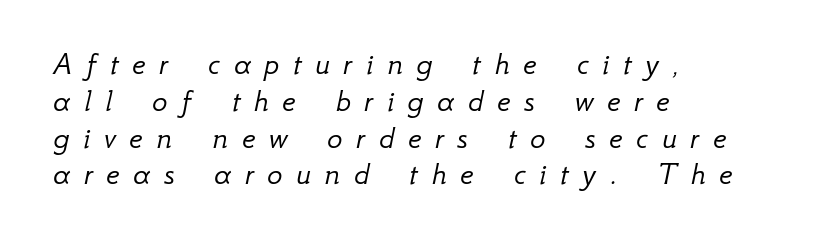
Varying glyph widths throughout — classic text-font behaviour. Baseline-to-baseline distance is barely more than the letter height. Clear beneath every line of the passage. The lettering tilts uniformly, giving the passage an italic look. Look at the tracking — it's clearly loosened, letters drifting apart. A quiet, ordinary-to-light weight characterises the typeface.
